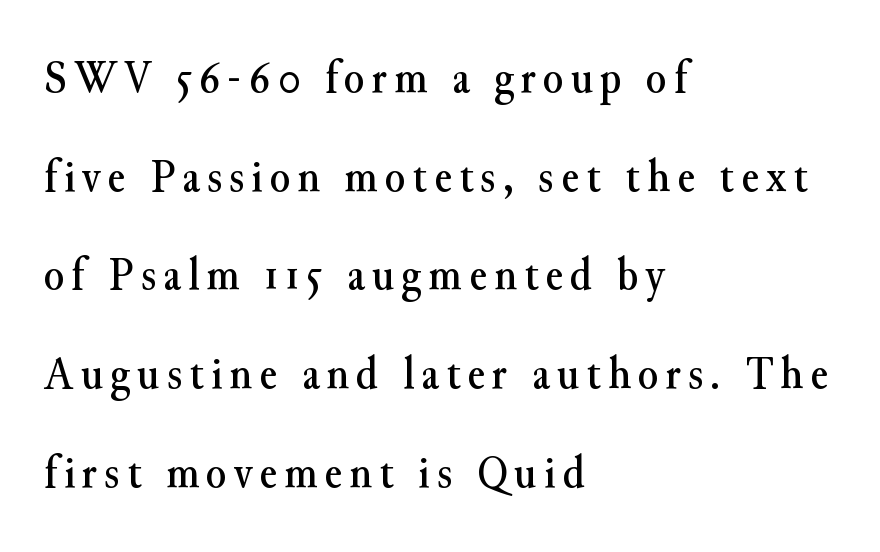
The space beneath each line is pristine and unruled. Typographically, this falls in the serif category. Is this a fixed-width face? No — the glyphs have proportional, varying widths. Does the copy run flush right? No — it runs flush left. This sample uses an upright cut, with every glyph sitting square on the baseline.
